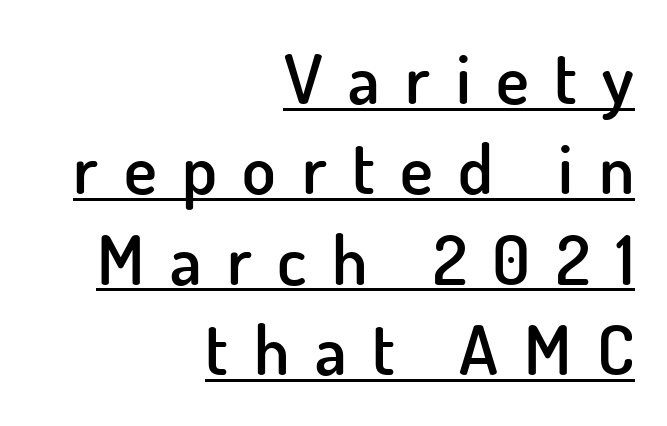
{"serif": "no", "italic": "no", "bold": "semi", "weight": "semibold", "width": "normal", "stroke_contrast": "low", "x_height": "small", "monospaced": "no", "underline": "yes", "align": "right", "line_spacing": "normal", "line_spacing_ratio": 1.31, "letter_spacing": "wide", "letter_spacing_em": 0.37, "glyph_px": 69}
